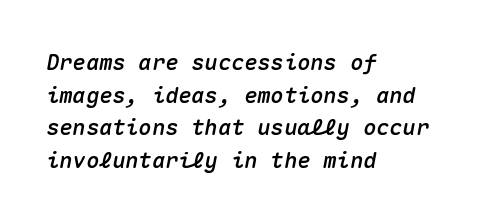
{"italic": "yes", "lean": "right", "slant_degrees": 10, "underline": "no", "align": "left", "line_spacing": "normal", "line_spacing_ratio": 1.48, "letter_spacing": "normal", "letter_spacing_em": 0.0, "glyph_px": 22}
